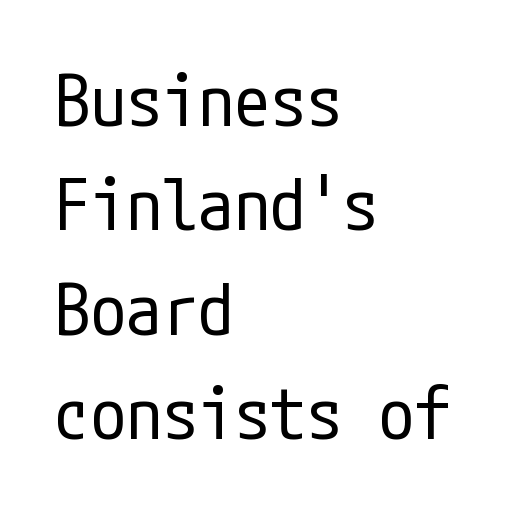
Glyph-to-glyph distance matches everyday printed text. No extra ink here — the face is not bold. Stroke terminals: plain, sans-serif. Just letters on the line, the space beneath them empty. Italic: no, the glyphs are upright roman. One-word summary of the alignment: left.
